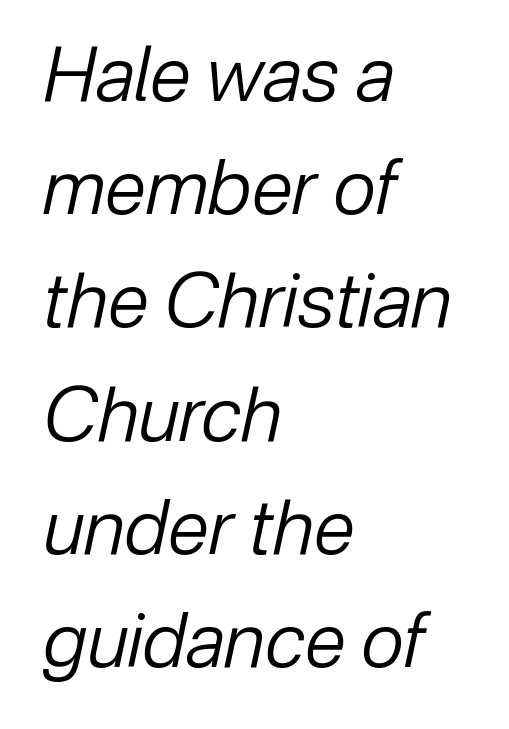
{"italic": "yes", "lean": "right", "slant_degrees": 12, "bold": "no", "weight": "regular", "width": "normal", "stroke_contrast": "low", "x_height": "medium", "monospaced": "no", "underline": "no", "align": "left", "line_spacing": "normal", "line_spacing_ratio": 1.51, "letter_spacing": "normal", "letter_spacing_em": 0.0, "glyph_px": 75}
